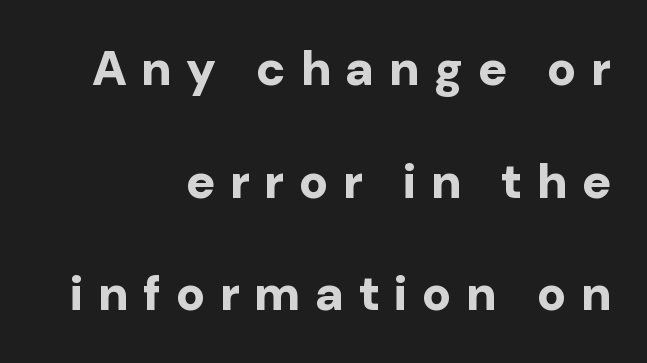
Any mark beneath the type? The region is blank. Caption: multi-line text, flush right, ragged left. This is heavy type, rendered in bold. Tracking value appears strongly positive — letters spread wide.
